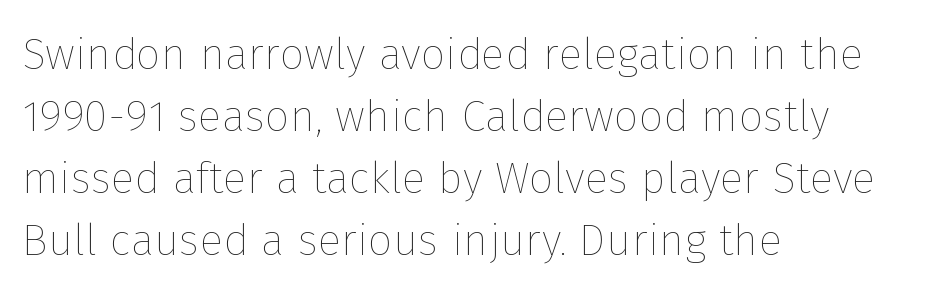
{"italic": "no", "bold": "no", "weight": "thin", "width": "normal", "stroke_contrast": "low", "x_height": "medium", "monospaced": "no", "underline": "no", "align": "left", "line_spacing": "normal", "line_spacing_ratio": 1.41, "letter_spacing": "normal", "letter_spacing_em": 0.0, "glyph_px": 44}
